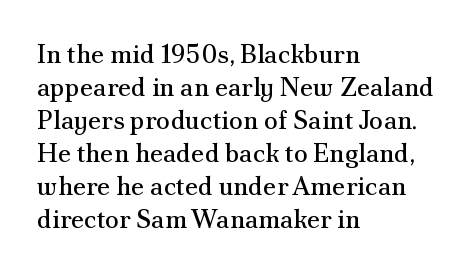
The image shows 26 px text type, upright; set left-aligned, normal line spacing (1.27x), normal letter spacing, not underlined.
